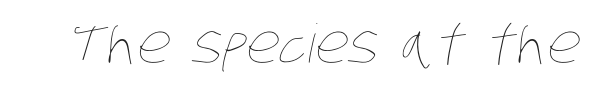
The image shows 53 px thin, condensed type; set normal letter spacing, not underlined; low stroke contrast and a large x-height.
